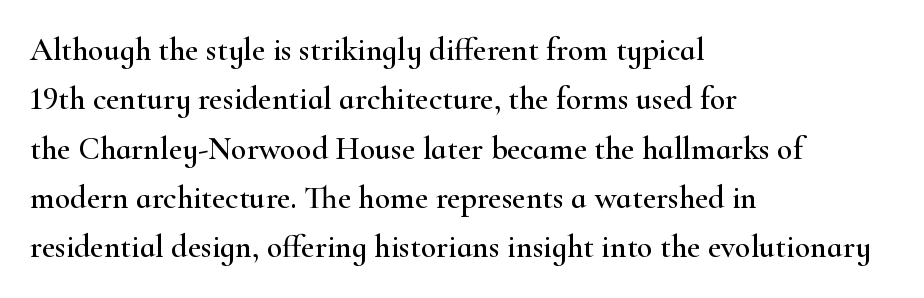
The image shows 32 px wide serif type, upright; set left-aligned, normal line spacing (1.54x), normal letter spacing, not underlined; high stroke contrast and a small x-height.
